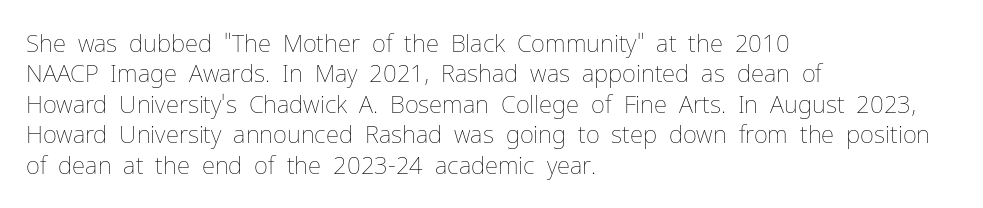
Q: Is the text bold? A: No.
Q: Is the text italic (slanted)? A: No, it is upright.
Q: Is the text underlined? A: No.
Q: How is the paragraph aligned? A: Left-aligned.
Q: Is the spacing between letters normal or unusually wide? A: Normal.
Q: Is the spacing between lines tight, normal or loose? A: Normal.
